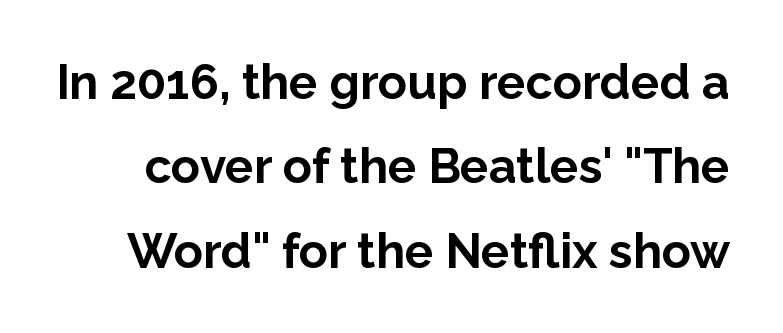
Q: Is the text bold? A: Yes.
Q: Is the text italic (slanted)? A: No, it is upright.
Q: Is the typeface a serif or a sans-serif typeface? A: Sans-serif.
Q: Is the text underlined? A: No.
Q: Is the spacing between letters normal or unusually wide? A: Normal.
Q: Width (condensed, normal, or wide)? A: Normal.
Q: Stroke contrast? A: Low.
Q: x-height? A: Medium.
Q: Monospaced? A: No.
